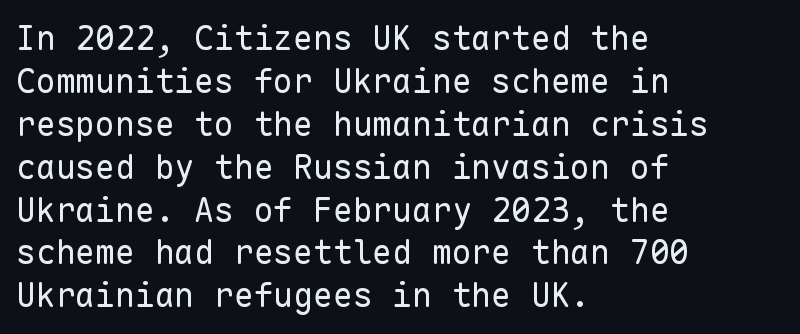
This rendering features lettering with no underline. Stem width sits at or under what a default text font uses. Fixed-width glyphs throughout — classic coding-font behaviour. The rows are spaced the way most documents space them. Observe the ordinary spacing: letters are neighbours, not strangers.
